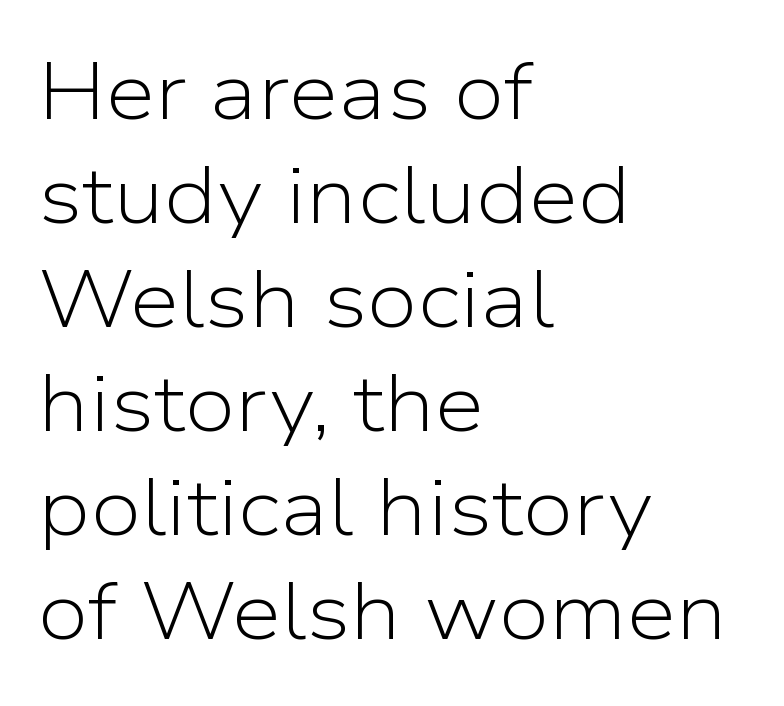
{"serif": "no", "italic": "no", "bold": "no", "weight": "light", "width": "normal", "stroke_contrast": "low", "x_height": "medium", "monospaced": "no", "underline": "no", "align": "left", "line_spacing": "normal", "line_spacing_ratio": 1.3, "letter_spacing": "normal", "letter_spacing_em": 0.0, "glyph_px": 80}
